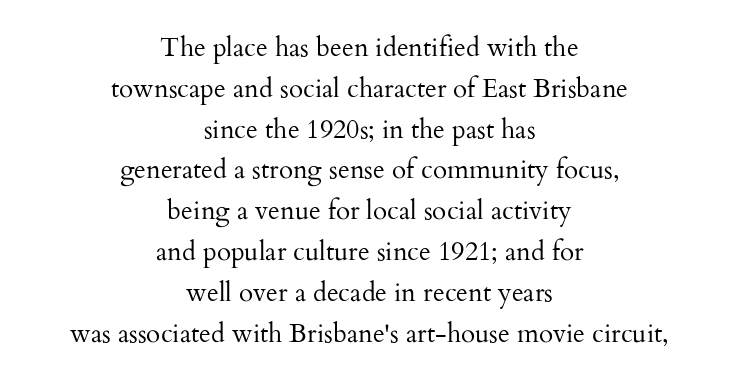
The image shows 26 px text type, upright; set centered, normal line spacing (1.57x), normal letter spacing, not underlined.
